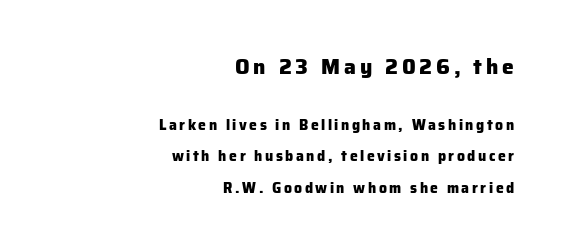
The leading is generous, giving the passage an open texture. The emphasis by scale lands on block number one, above. The compositor pushed each line to the right boundary. Its strokes are broad and dark, the hallmark of bold type. The specimen reads as upright at a glance. Check the space under the baseline: it is left empty.
